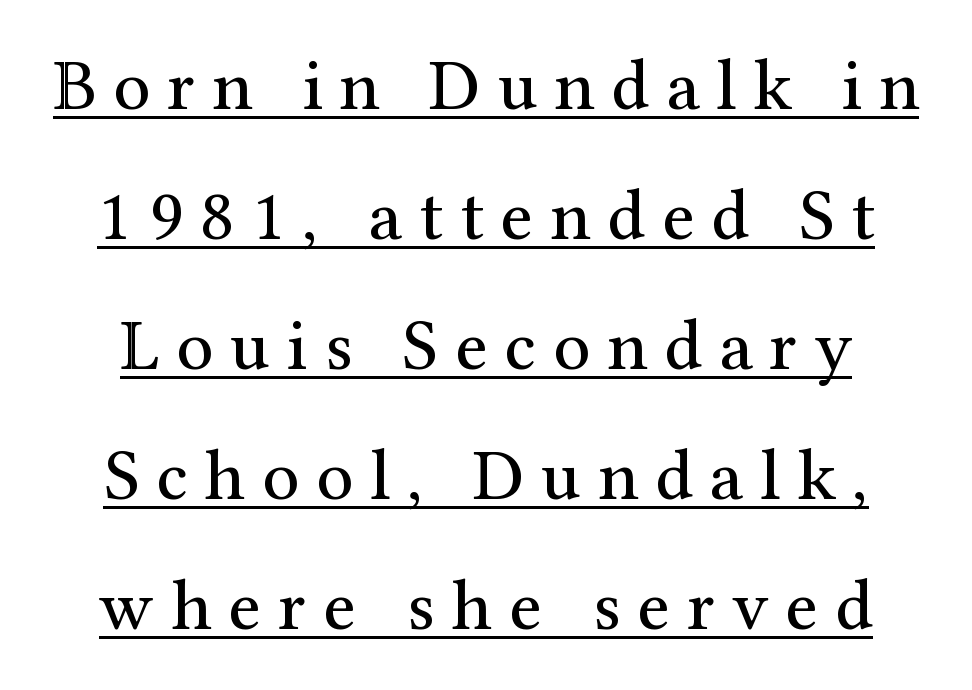
The image shows 73 px regular-weight serif type, upright; set line spacing 1.78x, unusually wide letter spacing (+0.23 em), underlined; medium stroke contrast and a medium x-height.
